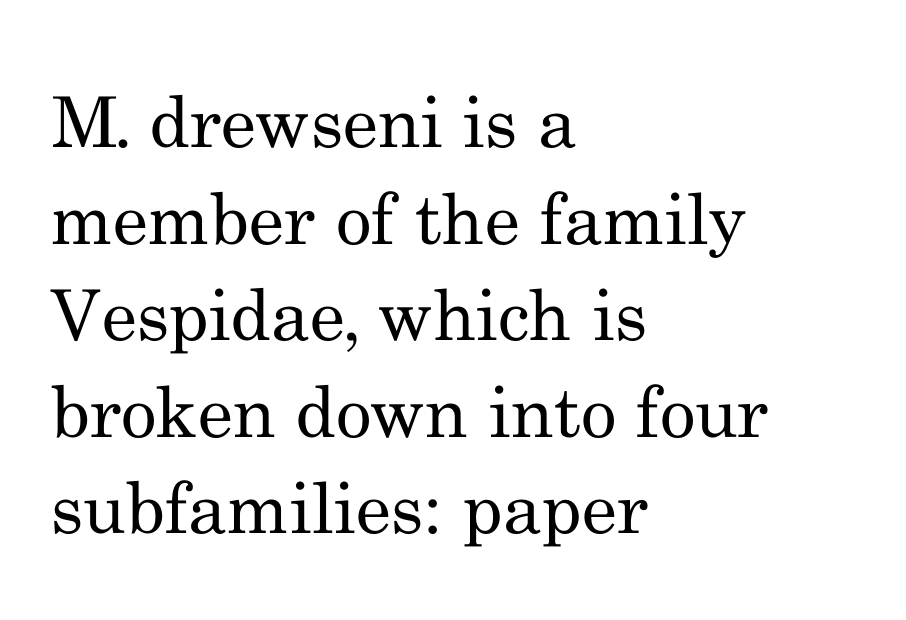
The image shows 70 px regular-weight serif type, upright; set left-aligned, normal line spacing (1.38x), normal letter spacing, not underlined; medium stroke contrast and a small x-height.
